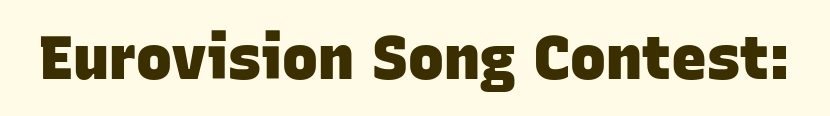
The image shows 60 px heavy sans-serif type; set normal letter spacing, not underlined; low stroke contrast and a large x-height.
